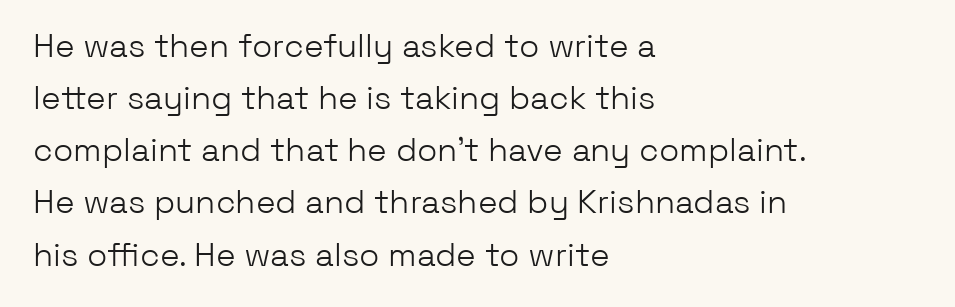
{"serif": "no", "italic": "no", "bold": "no", "weight": "light", "width": "normal", "stroke_contrast": "low", "x_height": "medium", "monospaced": "no", "underline": "no", "align": "left", "line_spacing": "normal", "line_spacing_ratio": 1.58, "letter_spacing": "normal", "letter_spacing_em": 0.0, "glyph_px": 33}
